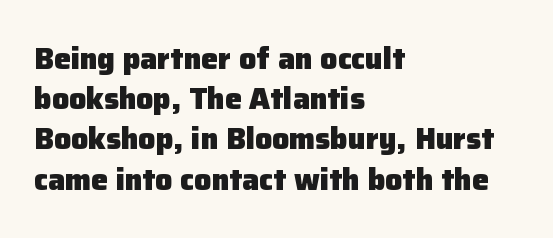
Q: Is the text bold? A: Yes.
Q: Is the text italic (slanted)? A: No, it is upright.
Q: Is the typeface a serif or a sans-serif typeface? A: Sans-serif.
Q: Is the text underlined? A: No.
Q: How is the paragraph aligned? A: Left-aligned.
Q: Is the spacing between letters normal or unusually wide? A: Normal.
Q: Is the spacing between lines tight, normal or loose? A: Normal.
Q: Width (condensed, normal, or wide)? A: Normal.
Q: Stroke contrast? A: Low.
Q: x-height? A: Medium.
Q: Monospaced? A: No.
